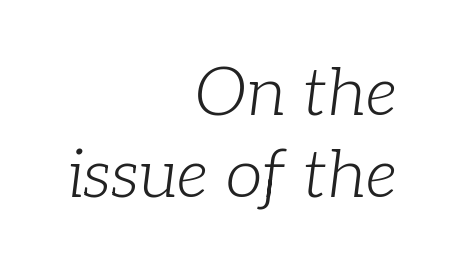
The image shows 67 px light serif type, italic (leaning right); set right-aligned, line spacing 1.22x, normal letter spacing, not underlined; low stroke contrast and a medium x-height.
